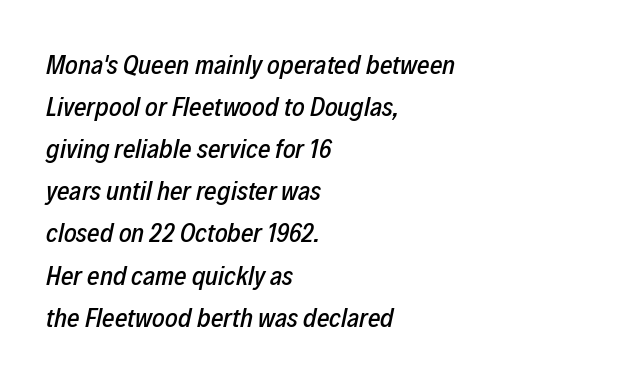
Q: Is the text italic (slanted)? A: Yes, it leans right by about 12 degrees.
Q: Is the text underlined? A: No.
Q: How is the paragraph aligned? A: Left-aligned.
Q: Is the spacing between letters normal or unusually wide? A: Normal.
Q: Is the spacing between lines tight, normal or loose? A: Normal.
